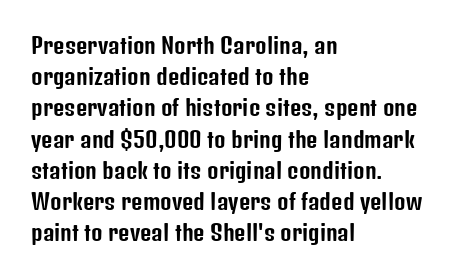
{"italic": "no", "underline": "no", "align": "left", "line_spacing": "normal", "line_spacing_ratio": 1.42, "letter_spacing": "normal", "letter_spacing_em": 0.0, "glyph_px": 22}
